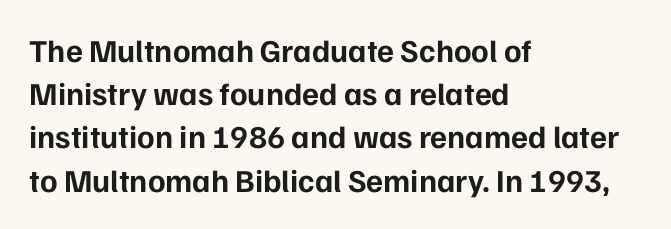
The image shows 32 px bold sans-serif type, upright; set left-aligned, normal line spacing (1.35x), normal letter spacing, not underlined; low stroke contrast and a medium x-height.
